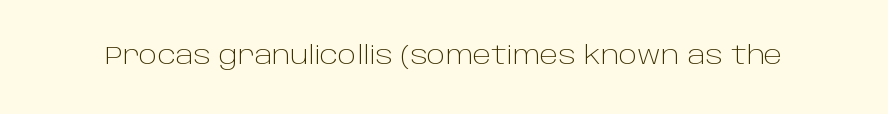
{"italic": "no", "bold": "no", "underline": "no", "letter_spacing": "normal", "letter_spacing_em": 0.0, "glyph_px": 25}
